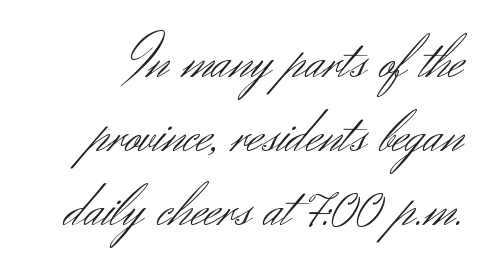
{"serif": "no", "bold": "no", "weight": "light", "width": "normal", "stroke_contrast": "medium", "x_height": "small", "monospaced": "no", "underline": "no", "align": "right", "line_spacing_ratio": 1.19, "letter_spacing": "normal", "letter_spacing_em": 0.0, "glyph_px": 62}
